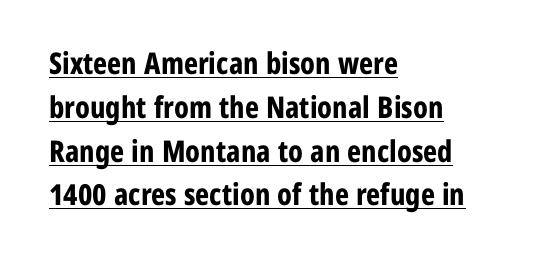
Q: Is the text bold? A: Yes.
Q: Is the text italic (slanted)? A: No, it is upright.
Q: Is the typeface a serif or a sans-serif typeface? A: Sans-serif.
Q: Is the text underlined? A: Yes.
Q: How is the paragraph aligned? A: Left-aligned.
Q: Is the spacing between letters normal or unusually wide? A: Normal.
Q: Is the spacing between lines tight, normal or loose? A: Normal.
Q: Width (condensed, normal, or wide)? A: Condensed.
Q: Stroke contrast? A: Low.
Q: x-height? A: Medium.
Q: Monospaced? A: No.
